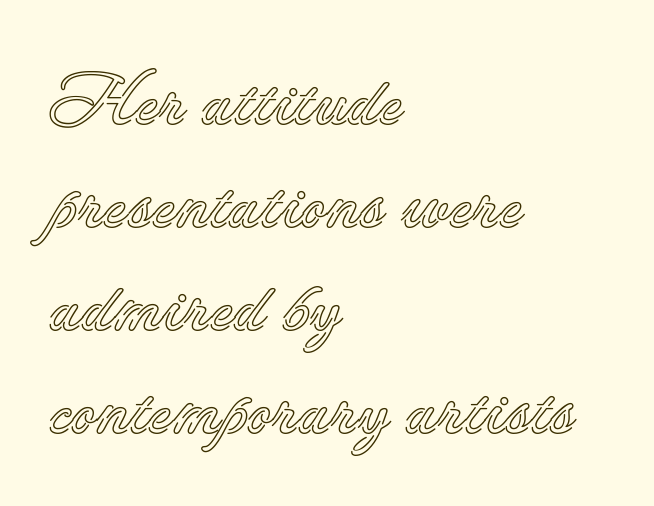
{"width": "normal", "x_height": "small", "monospaced": "no", "underline": "no", "align": "left", "line_spacing": "normal", "line_spacing_ratio": 1.47, "letter_spacing": "normal", "letter_spacing_em": 0.0, "glyph_px": 70}
